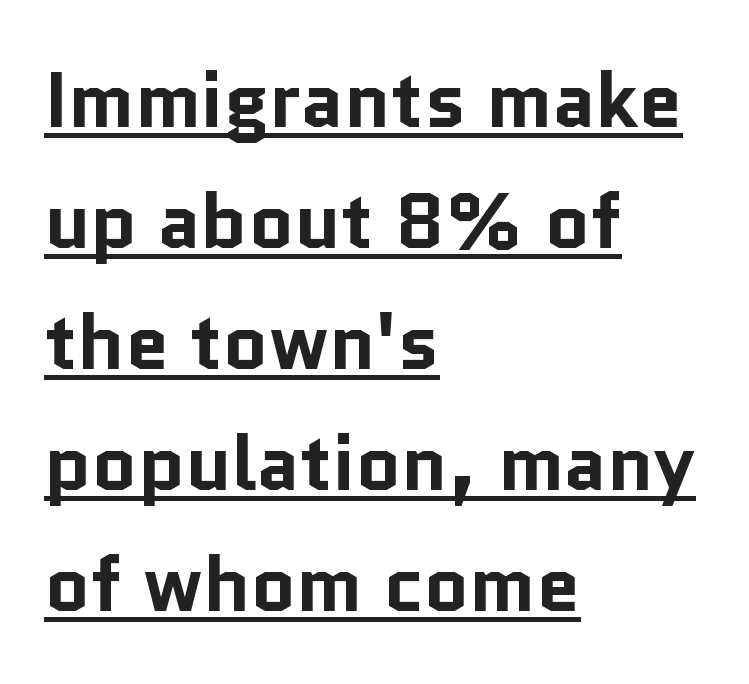
Ascenders rise straight up at ninety degrees. Typeset ragged right — the left edge is the straight one. Letterform terminals end flat and unadorned throughout the passage. Successive baselines arrive at the customary interval.
